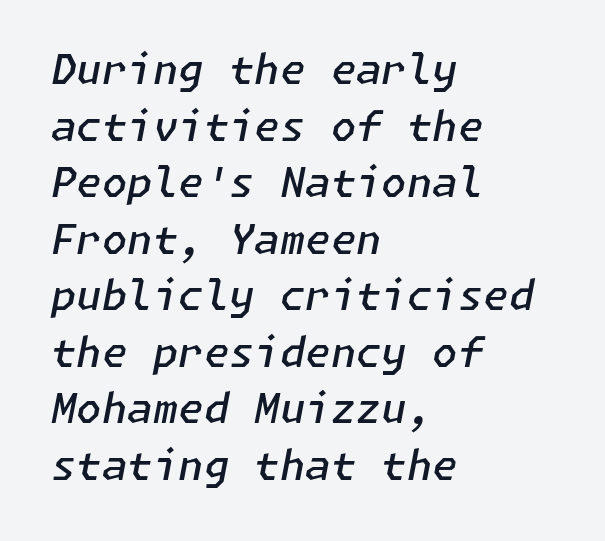
The image shows 41 px semibold type, italic (leaning right); set left-aligned, normal line spacing (1.38x), normal letter spacing, not underlined; low stroke contrast and a medium x-height.
